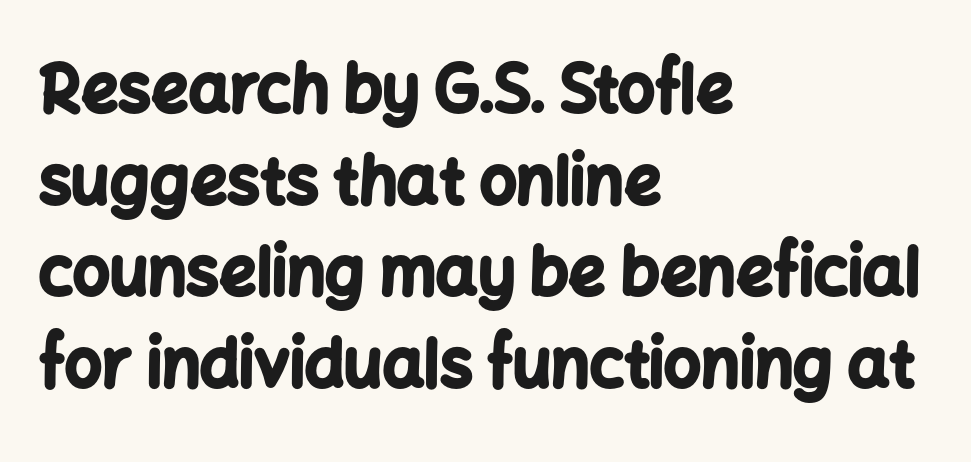
The image shows 65 px bold sans-serif type, upright; set left-aligned, normal line spacing (1.41x), normal letter spacing, not underlined; low stroke contrast and a medium x-height.
